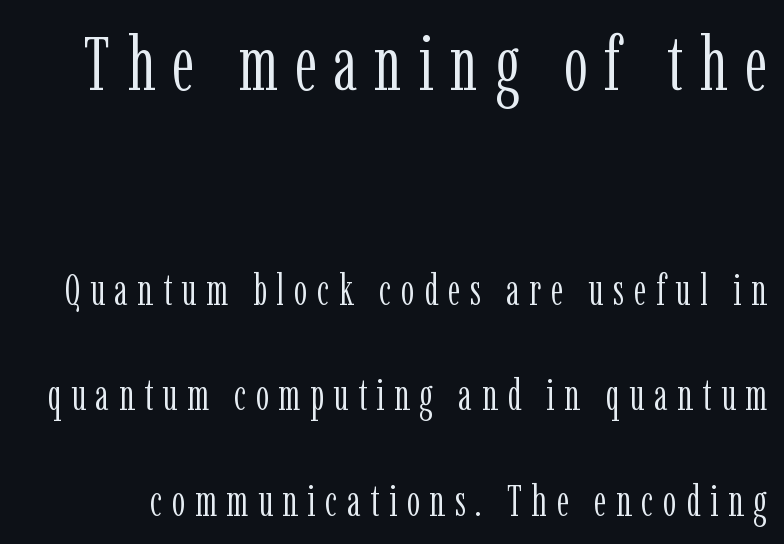
{"serif": "yes", "italic": "no", "bold": "no", "weight": "light", "width": "condensed", "stroke_contrast": "low", "x_height": "medium", "monospaced": "no", "underline": "no", "line_spacing": "loose", "line_spacing_ratio": 2.45, "letter_spacing": "wide", "letter_spacing_em": 0.22, "larger_block": "first", "size_ratio": 1.77, "glyph_px": 76}
